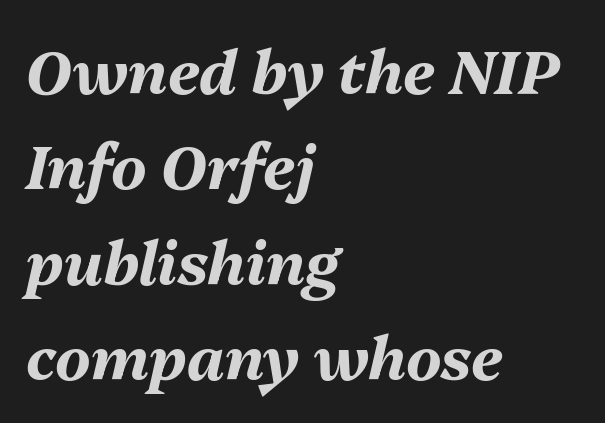
{"italic": "yes", "lean": "right", "slant_degrees": 13, "bold": "yes", "weight": "bold", "width": "normal", "stroke_contrast": "medium", "x_height": "medium", "monospaced": "no", "underline": "no", "align": "left", "line_spacing": "normal", "line_spacing_ratio": 1.59, "letter_spacing": "normal", "letter_spacing_em": 0.0, "glyph_px": 60}
